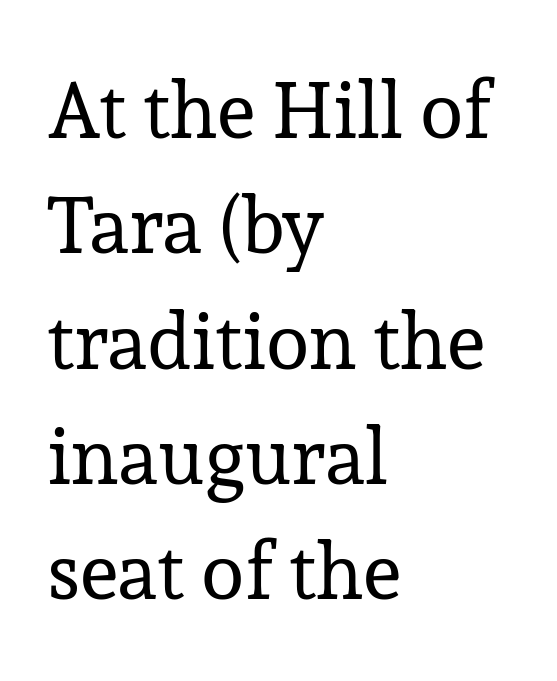
The image shows 79 px regular-weight serif type, upright; set left-aligned, normal line spacing (1.46x), normal letter spacing, not underlined; low stroke contrast and a medium x-height.
